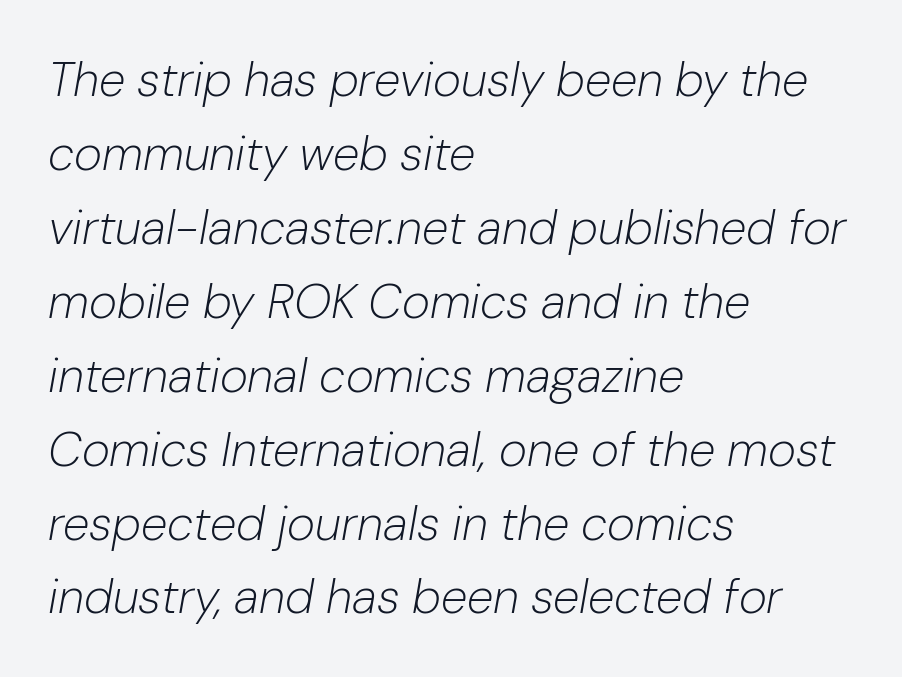
The image shows 48 px light type, italic (leaning right); set left-aligned, normal line spacing (1.54x), normal letter spacing, not underlined; low stroke contrast and a medium x-height.
